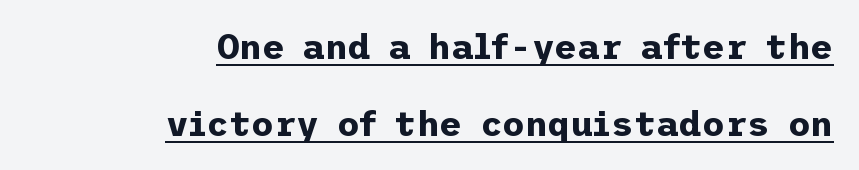
The image shows 35 px bold sans-serif type, upright; set right-aligned, loose line spacing (2.2x), normal letter spacing, underlined; low stroke contrast and a medium x-height.
